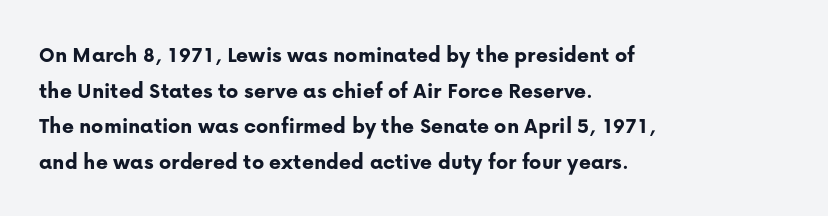
Is the block centered? No — it sits flush against the left margin. A full-strength bold gives these letters their thick strokes. The zone under the glyphs is completely vacant. This sample uses an upright cut, with every glyph sitting square on the baseline. The passage shown has conventional tracking throughout. The line-height multiplier appears to be the usual default.
